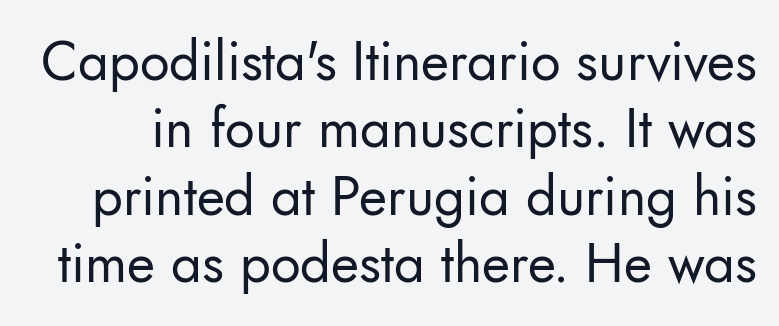
{"serif": "no", "italic": "no", "bold": "no", "weight": "regular", "width": "normal", "stroke_contrast": "low", "x_height": "small", "monospaced": "no", "underline": "no", "line_spacing": "normal", "line_spacing_ratio": 1.25, "letter_spacing": "normal", "letter_spacing_em": 0.0, "glyph_px": 54}
